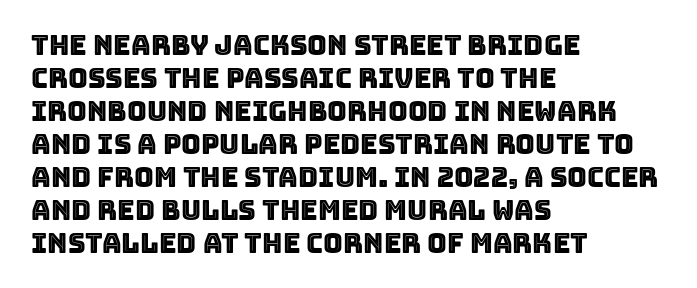
Q: Is the text italic (slanted)? A: No, it is upright.
Q: Is the text underlined? A: No.
Q: How is the paragraph aligned? A: Left-aligned.
Q: Is the spacing between letters normal or unusually wide? A: Normal.
